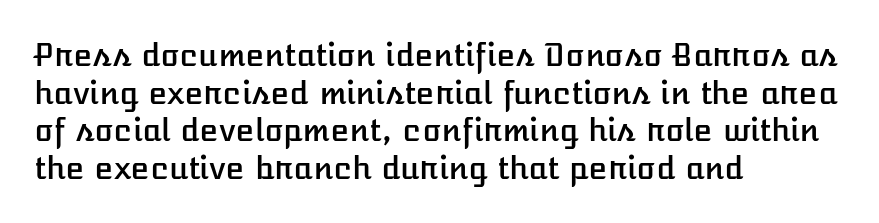
The space beneath each line is pristine and unruled. Is this a fixed-width face? No — the glyphs have proportional, varying widths. Honestly, the letter spacing is just normal — you wouldn't notice it. Designer's note — italics off, roman on. Reading down the block, your eye returns to a fixed left position each line.
